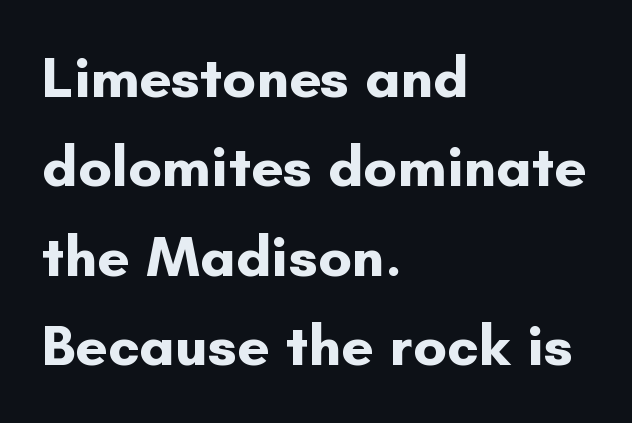
A bare baseline throughout the passage. Successive baselines arrive at the customary interval. Caption: multi-line text, flush left, ragged right. Note: no serifs on the glyphs. The specimen reads as upright at a glance.
